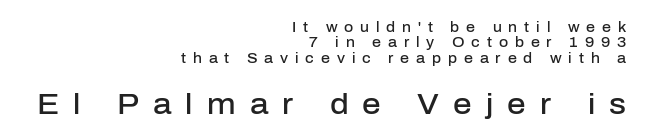
{"serif": "no", "italic": "no", "bold": "semi", "weight": "semibold", "width": "normal", "stroke_contrast": "low", "x_height": "medium", "monospaced": "no", "underline": "no", "align": "right", "line_spacing": "tight", "line_spacing_ratio": 1.09, "letter_spacing": "wide", "letter_spacing_em": 0.49, "larger_block": "second", "size_ratio": 2.07, "glyph_px": 29}
